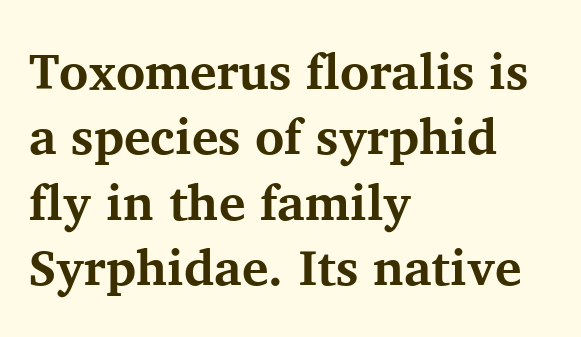
{"serif": "yes", "italic": "no", "bold": "yes", "weight": "bold", "width": "normal", "stroke_contrast": "medium", "x_height": "medium", "monospaced": "no", "underline": "no", "align": "left", "line_spacing": "normal", "line_spacing_ratio": 1.31, "letter_spacing": "normal", "letter_spacing_em": 0.0, "glyph_px": 50}
